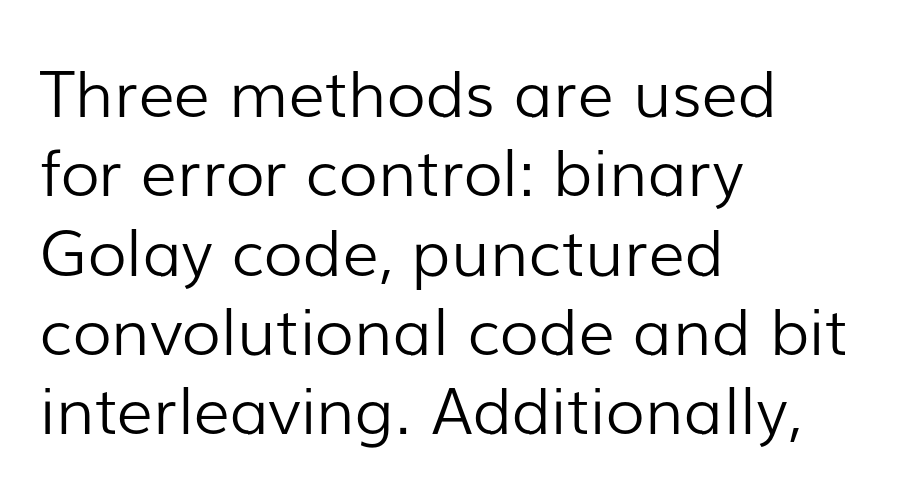
The image shows 64 px light sans-serif type, upright; set left-aligned, line spacing 1.24x, normal letter spacing, not underlined; low stroke contrast and a medium x-height.
